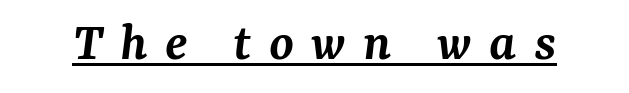
{"serif": "yes", "italic": "yes", "lean": "right", "slant_degrees": 7, "bold": "semi", "weight": "semibold", "width": "normal", "stroke_contrast": "medium", "x_height": "medium", "monospaced": "no", "underline": "yes", "letter_spacing": "wide", "letter_spacing_em": 0.31, "glyph_px": 56}
